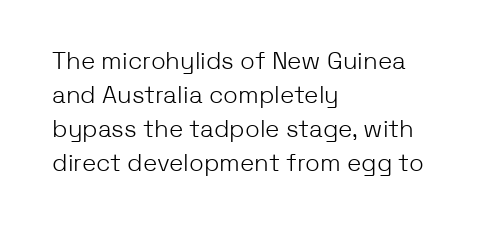
The image shows 24 px text type, upright; set left-aligned, normal line spacing (1.41x), normal letter spacing, not underlined.
